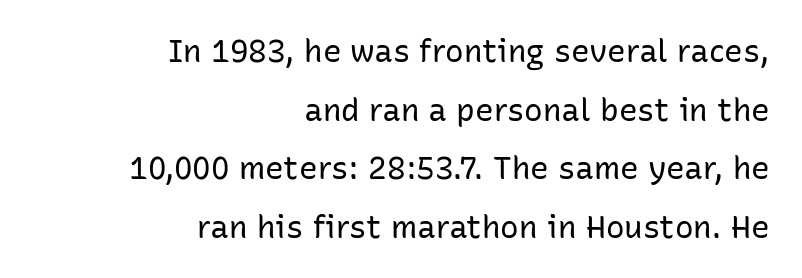
{"serif": "no", "italic": "no", "bold": "no", "weight": "regular", "width": "normal", "stroke_contrast": "low", "x_height": "medium", "monospaced": "no", "underline": "no", "align": "right", "line_spacing_ratio": 1.89, "letter_spacing": "normal", "letter_spacing_em": 0.0, "glyph_px": 31}
